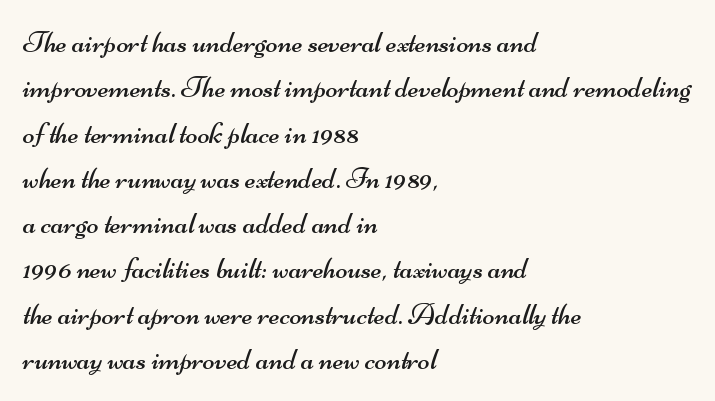
Leading: standard. The typeface has the unassuming heft of standard copy or less. Observe the absence of serifs on each vertical stroke in this sample. Each word holds together tightly as a unit, with standard inter-letter gaps. Any mark beneath the type? The region is blank.
